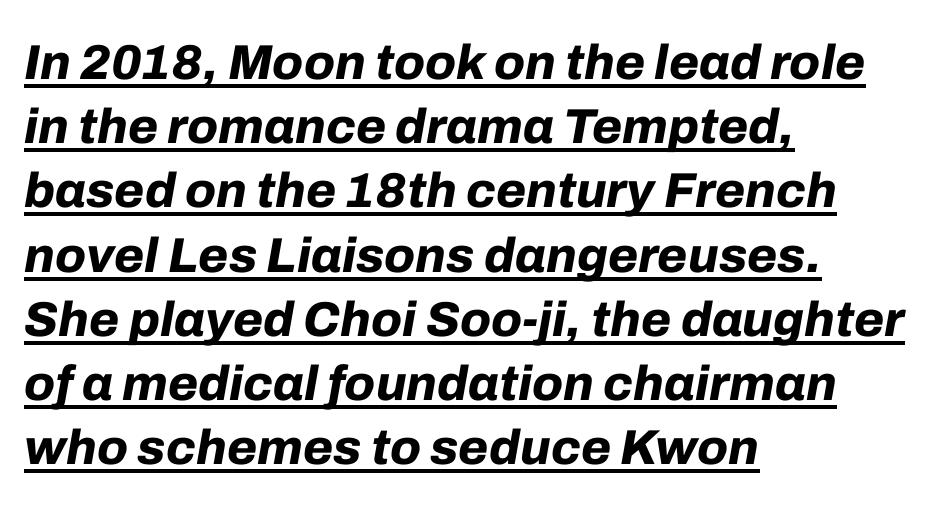
Q: Is the text bold? A: Yes.
Q: Is the text italic (slanted)? A: Yes, it leans right by about 10 degrees.
Q: Is the text underlined? A: Yes.
Q: How is the paragraph aligned? A: Left-aligned.
Q: Is the spacing between letters normal or unusually wide? A: Normal.
Q: Is the spacing between lines tight, normal or loose? A: Normal.
Q: Width (condensed, normal, or wide)? A: Normal.
Q: Stroke contrast? A: Low.
Q: x-height? A: Medium.
Q: Monospaced? A: No.
